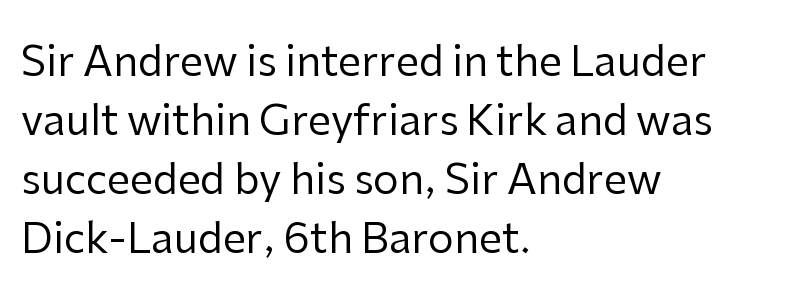
Nothing sits at the stroke ends, so this counts as sans-serif. Letters have the restrained weight of plain body copy at most. Short and long lines alike share a common starting point at left. Style check: upright. This sample keeps an unexceptional amount of space between lines.
